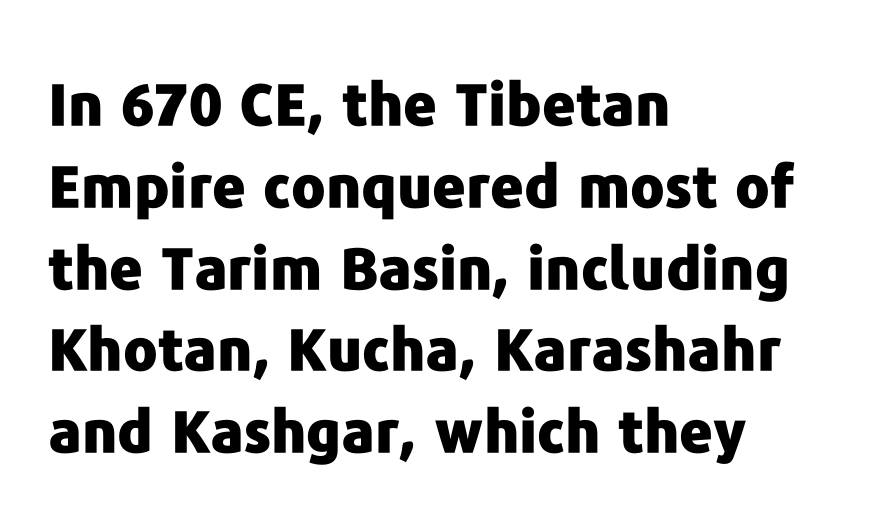
The image shows 58 px heavy sans-serif type, upright; set left-aligned, normal line spacing (1.41x), normal letter spacing, not underlined; low stroke contrast and a medium x-height.
